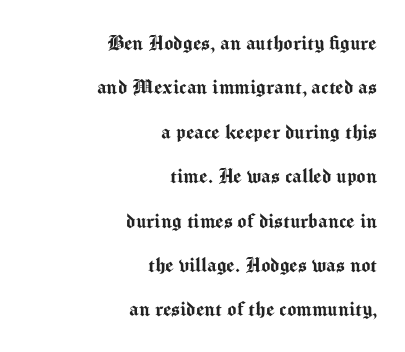
{"italic": "no", "underline": "no", "align": "right", "line_spacing_ratio": 1.85, "letter_spacing": "normal", "letter_spacing_em": 0.0, "glyph_px": 24}
